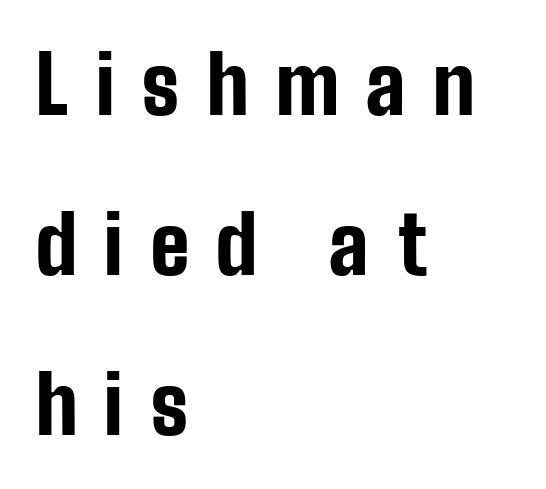
{"serif": "no", "italic": "no", "bold": "yes", "weight": "bold", "width": "condensed", "stroke_contrast": "low", "x_height": "medium", "monospaced": "no", "underline": "no", "align": "left", "line_spacing": "loose", "line_spacing_ratio": 2.0, "letter_spacing": "wide", "letter_spacing_em": 0.34, "glyph_px": 80}
